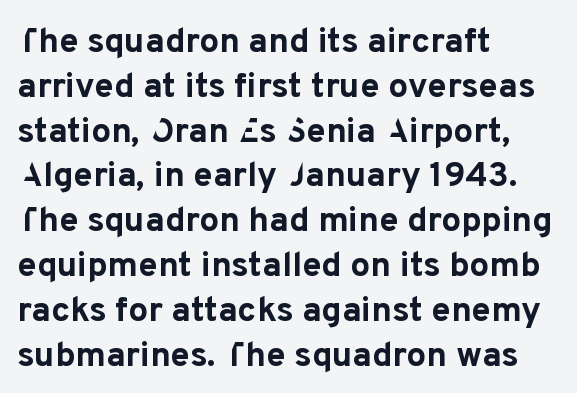
The image shows 35 px bold sans-serif type, upright; set left-aligned, normal line spacing (1.28x), normal letter spacing, not underlined; low stroke contrast and a medium x-height.
